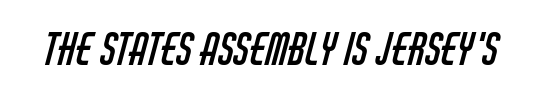
Is the stroke heavy? The answer is a plain regular-or-lighter. Font category for this specimen: sans-serif. The passage shown is not underscored anywhere. Is the letter spacing exaggerated? No — it looks like the ordinary default. Proportional: the letters do not fall into vertical columns.
